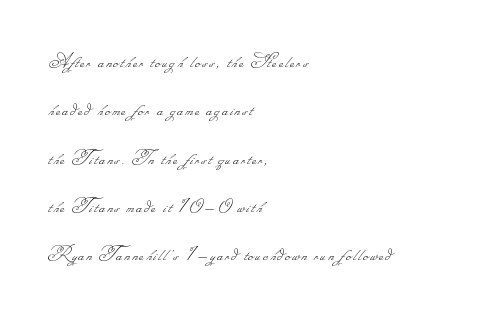
Nobody drew a line under any word here. Stems here are at most as thick as an everyday book face. Does the leading feel generous? Absolutely, it's lavish. The text block is weighted toward the left margin, trailing off unevenly rightward.
